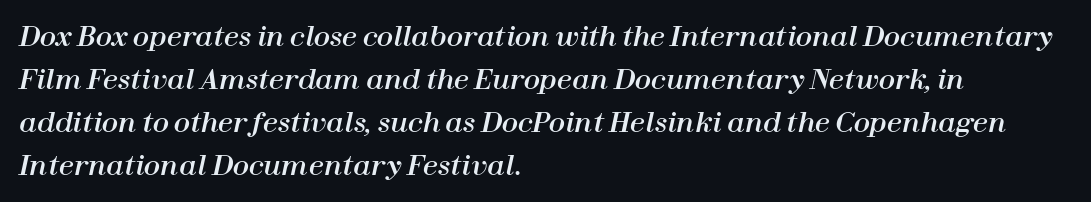
{"italic": "yes", "lean": "right", "slant_degrees": 12, "underline": "no", "align": "left", "line_spacing": "normal", "line_spacing_ratio": 1.59, "letter_spacing": "normal", "letter_spacing_em": 0.0, "glyph_px": 27}
